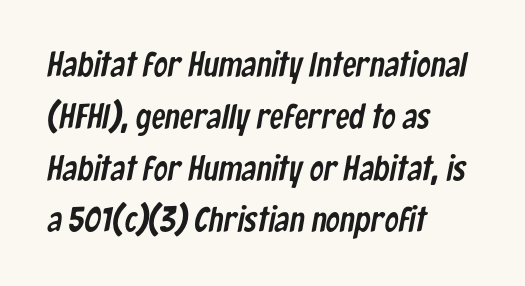
The paragraph has a hard left edge and a soft right edge. The leading is moderate, giving the passage an even texture. Descenders hang freely into open space. Short note: letters normally spaced. The rendering shows plain stroke endings on the letterforms — a sans-serif design.
